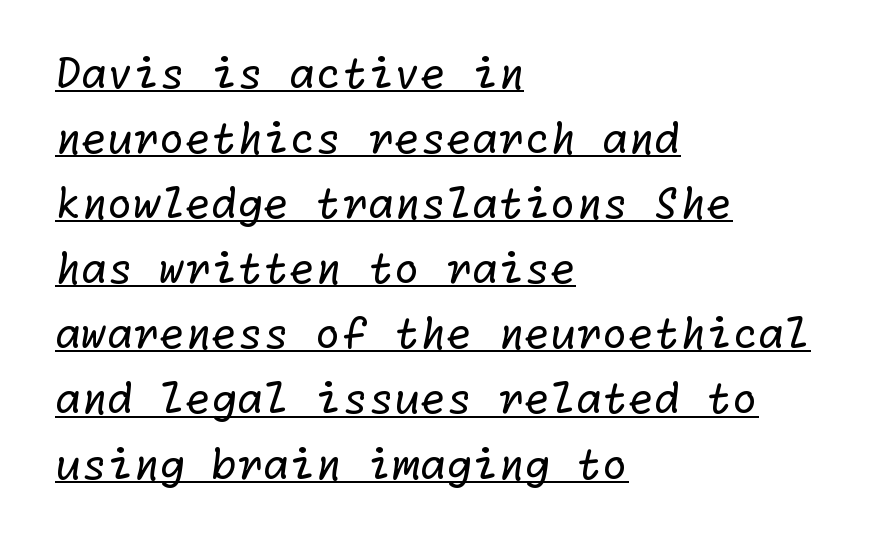
The image shows 42 px regular-weight sans-serif type; set left-aligned, normal line spacing (1.55x), normal letter spacing, underlined; low stroke contrast and a medium x-height.
